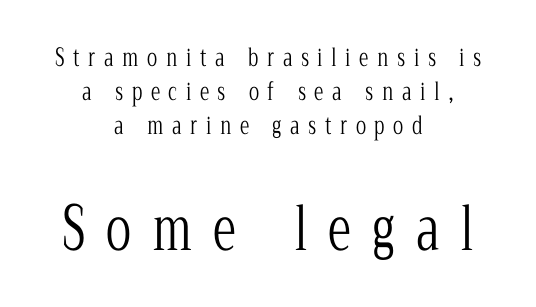
{"serif": "yes", "italic": "no", "bold": "no", "weight": "light", "width": "condensed", "stroke_contrast": "low", "x_height": "medium", "monospaced": "no", "underline": "no", "align": "center", "line_spacing": "normal", "line_spacing_ratio": 1.41, "letter_spacing": "wide", "letter_spacing_em": 0.36, "larger_block": "second", "size_ratio": 2.46, "glyph_px": 59}
